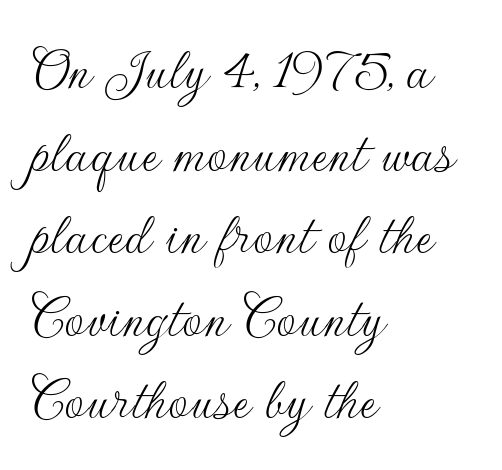
The space beneath each line is pristine and unruled. Quick note: interline space is typical. The passage shown is not bold in any degree. Default kerning and tracking; the words read as compact shapes. Note: no serifs on the glyphs.
